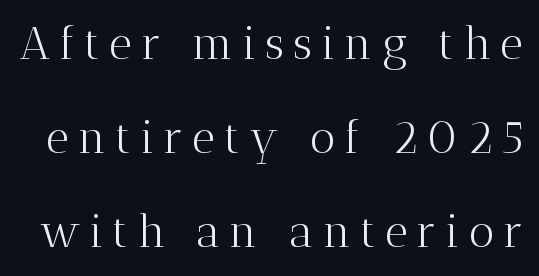
Q: Is the text bold? A: No.
Q: Is the text italic (slanted)? A: No, it is upright.
Q: Is the typeface a serif or a sans-serif typeface? A: Serif.
Q: Is the text underlined? A: No.
Q: Is the spacing between letters normal or unusually wide? A: Unusually wide.
Q: Is the spacing between lines tight, normal or loose? A: Loose.
Q: Width (condensed, normal, or wide)? A: Normal.
Q: Stroke contrast? A: Medium.
Q: x-height? A: Medium.
Q: Monospaced? A: No.
